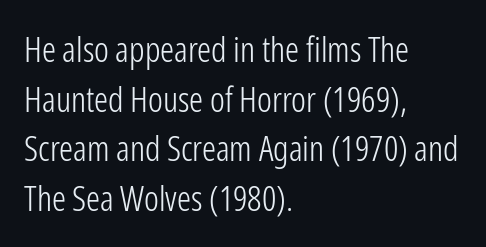
Q: Is the text bold? A: No.
Q: Is the text italic (slanted)? A: No, it is upright.
Q: Is the typeface a serif or a sans-serif typeface? A: Sans-serif.
Q: Is the text underlined? A: No.
Q: How is the paragraph aligned? A: Left-aligned.
Q: Is the spacing between letters normal or unusually wide? A: Normal.
Q: Is the spacing between lines tight, normal or loose? A: Normal.
Q: Width (condensed, normal, or wide)? A: Condensed.
Q: Stroke contrast? A: Low.
Q: x-height? A: Medium.
Q: Monospaced? A: No.
